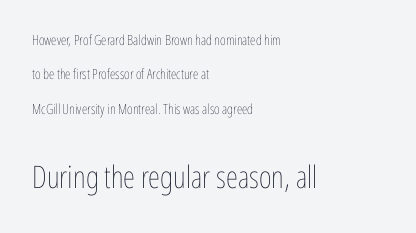
{"italic": "no", "bold": "no", "weight": "thin", "width": "condensed", "stroke_contrast": "low", "x_height": "medium", "monospaced": "no", "underline": "no", "align": "left", "line_spacing": "loose", "line_spacing_ratio": 2.45, "letter_spacing": "normal", "letter_spacing_em": 0.0, "larger_block": "second", "size_ratio": 2.21, "glyph_px": 31}
